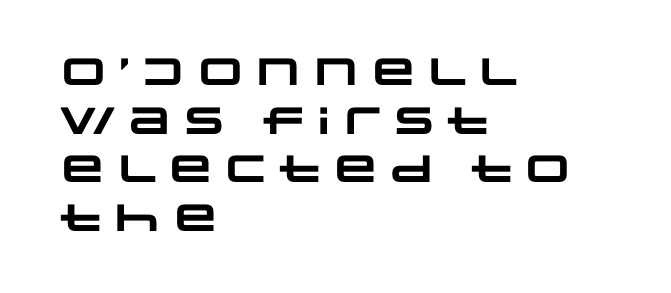
The image shows 38 px heavy, wide sans-serif type; set left-aligned, normal line spacing (1.28x), normal letter spacing, not underlined; low stroke contrast and a large x-height.
